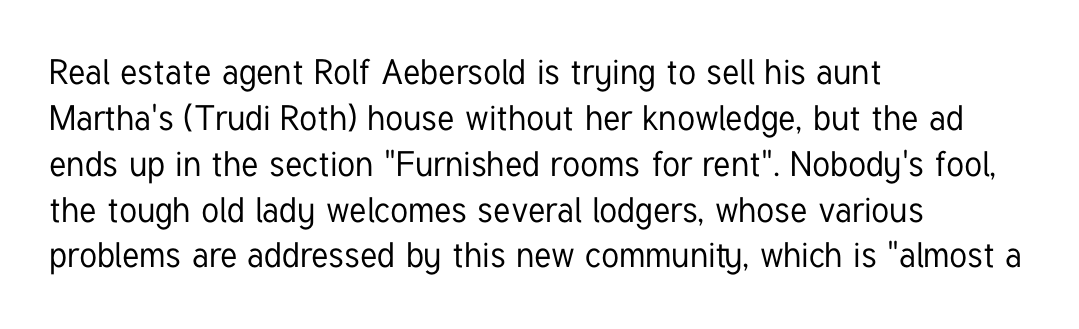
Does the leading feel generous? No, just average. Ordinary non-slanted type is in use. The face used here is rendered with its standard letterfit. Only glyphs here, with clear space below each row.
